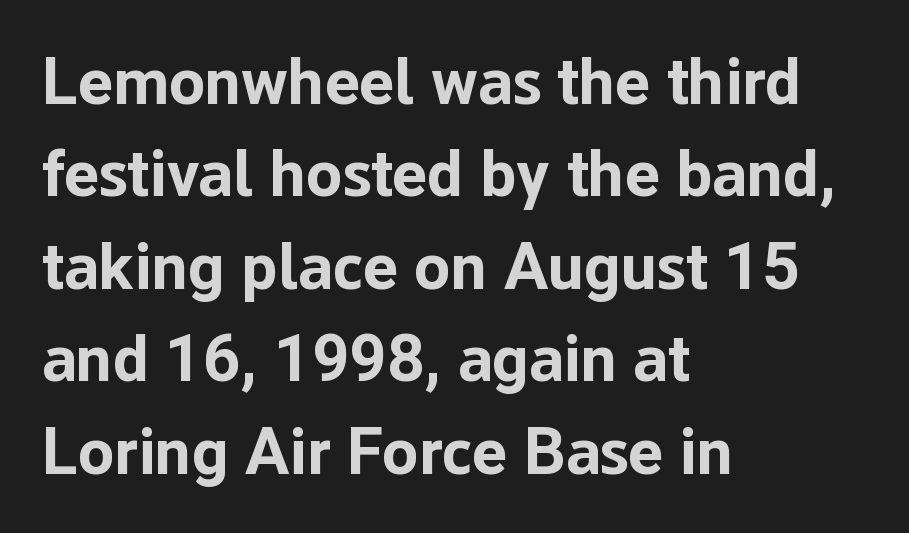
Descenders are the only things crossing below the line. The font's upright variant was chosen for this text. Horizontal alignment here is leftward, the default for most running prose. A typesetter would label this face a sans.
